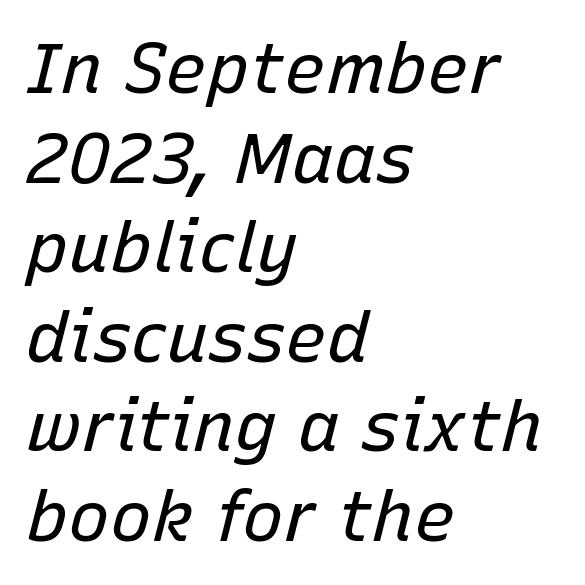
Which margin do the lines hug? The left one — the right edge is uneven. Baseline-to-baseline distance is the conventional proportion of letter height. Heft: none added — not bold. Between one letter and the next there's only the usual sliver of space.
